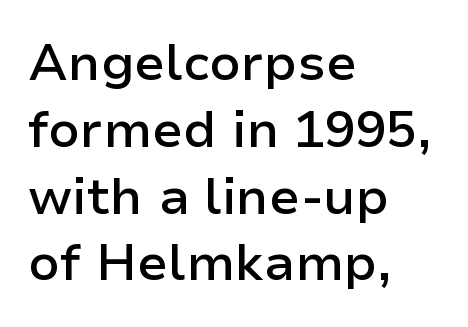
{"serif": "no", "italic": "no", "bold": "semi", "weight": "semibold", "width": "normal", "stroke_contrast": "low", "x_height": "medium", "monospaced": "no", "underline": "no", "align": "left", "line_spacing": "normal", "line_spacing_ratio": 1.31, "letter_spacing": "normal", "letter_spacing_em": 0.0, "glyph_px": 51}
